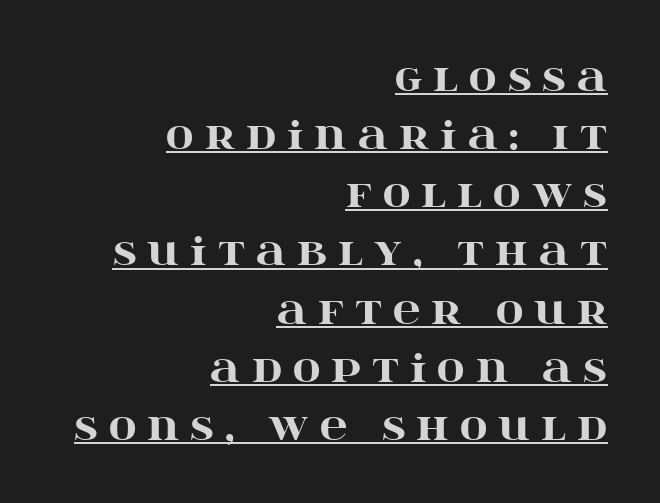
Students, observe the line beneath the letters — that is underlining. Designer's note — italics off, roman on. Each letter keeps its own natural width here, so spacing adapts to shape. Tracking here is generous; glyphs stand well apart from one another. Which margin do the lines hug? The right one — the left edge is uneven.
